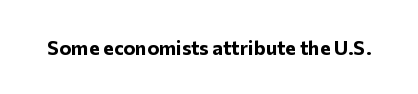
{"italic": "no", "bold": "yes", "underline": "no", "letter_spacing": "normal", "letter_spacing_em": 0.0, "glyph_px": 20}
